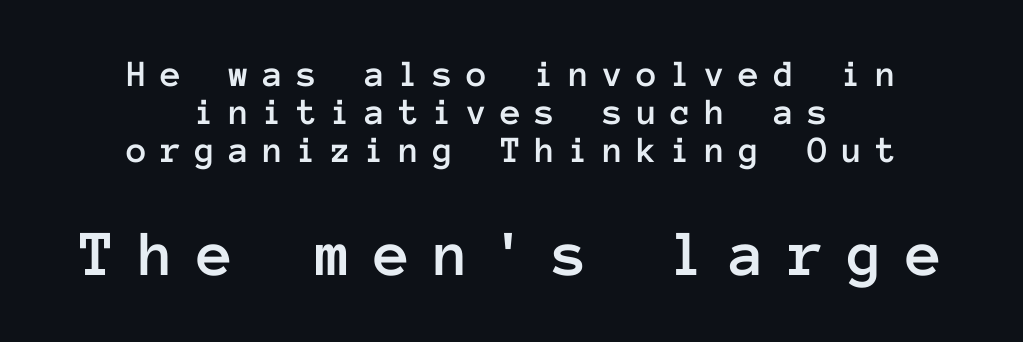
{"italic": "no", "width": "normal", "stroke_contrast": "low", "x_height": "medium", "monospaced": "yes", "underline": "no", "align": "center", "line_spacing": "tight", "line_spacing_ratio": 1.0, "letter_spacing": "wide", "letter_spacing_em": 0.35, "larger_block": "second", "size_ratio": 1.74, "glyph_px": 66}
